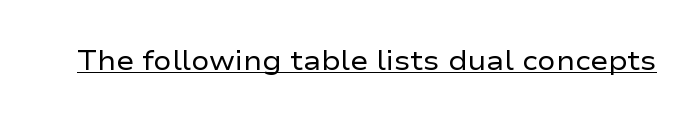
{"italic": "no", "bold": "no", "underline": "yes", "letter_spacing": "normal", "letter_spacing_em": 0.0, "glyph_px": 27}
